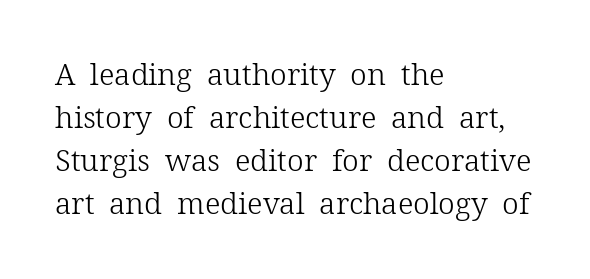
{"serif": "yes", "italic": "no", "bold": "no", "weight": "light", "width": "normal", "stroke_contrast": "low", "x_height": "medium", "monospaced": "no", "underline": "no", "align": "left", "line_spacing": "normal", "line_spacing_ratio": 1.43, "letter_spacing": "normal", "letter_spacing_em": 0.0, "glyph_px": 30}
